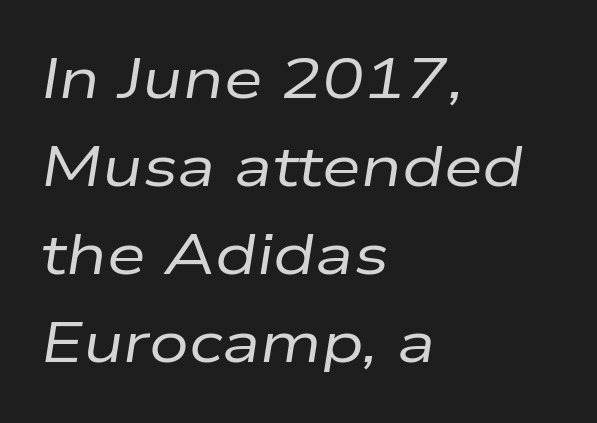
The typesetter chose a ragged-right arrangement here. The gap between lines stays unmarked. Weight: not bold — regular or lighter. The type is set solid horizontally, with unmodified tracking. Leading: standard.
